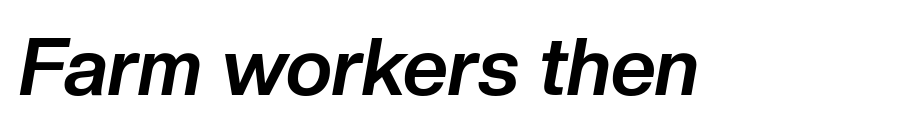
{"italic": "yes", "lean": "right", "slant_degrees": 10, "bold": "yes", "weight": "bold", "width": "normal", "stroke_contrast": "low", "x_height": "medium", "monospaced": "no", "underline": "no", "letter_spacing": "normal", "letter_spacing_em": 0.0, "glyph_px": 79}
